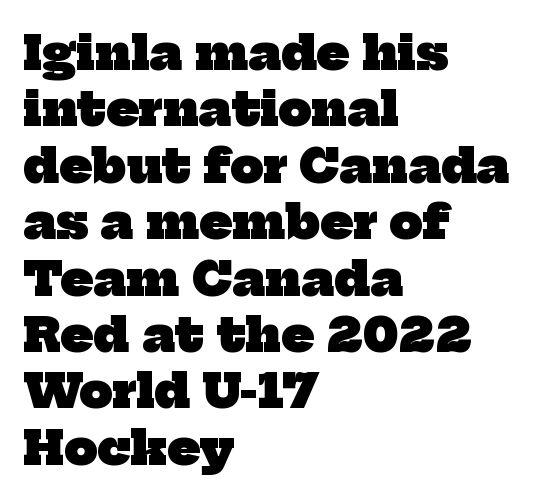
The image shows 47 px heavy serif type; set left-aligned, line spacing 1.2x, normal letter spacing, not underlined; low stroke contrast and a medium x-height.
